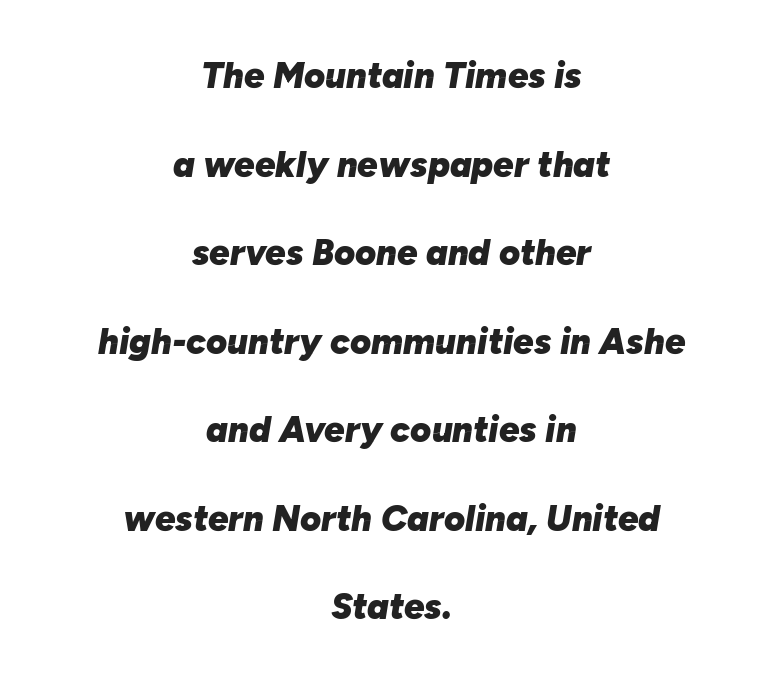
The image shows 36 px heavy type, italic (leaning right); set centered, loose line spacing (2.46x), normal letter spacing, not underlined; low stroke contrast and a medium x-height.
